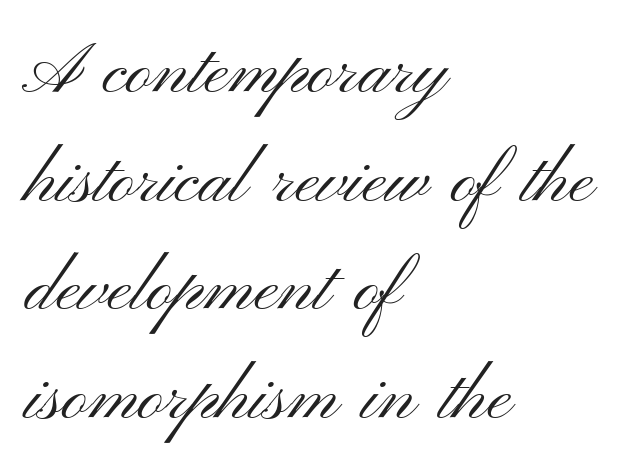
The image shows 72 px light, wide sans-serif type; set left-aligned, normal line spacing (1.51x), normal letter spacing, not underlined; medium stroke contrast and a small x-height.
